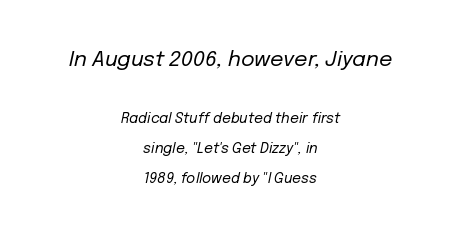
{"italic": "yes", "lean": "right", "slant_degrees": 12, "bold": "no", "underline": "no", "align": "center", "line_spacing": "loose", "line_spacing_ratio": 2.15, "letter_spacing": "normal", "letter_spacing_em": 0.0, "larger_block": "first", "size_ratio": 1.5, "glyph_px": 21}
